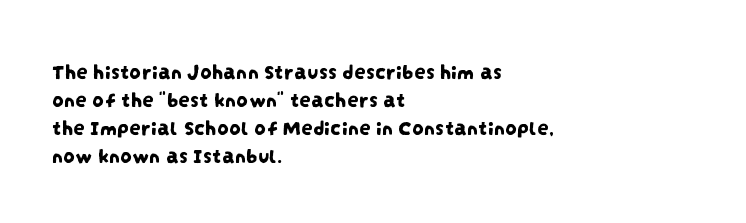
Spacing between characters is what you'd get straight out of the box. No word sits above an underline. Casual observation: everything's shoved over to the left.
